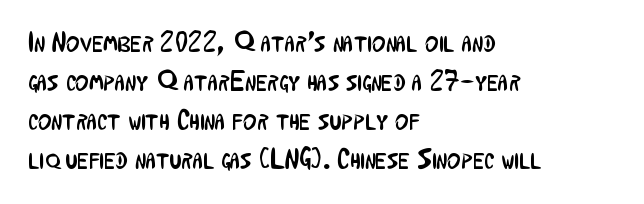
The image shows 29 px regular-weight, condensed sans-serif type, upright; set left-aligned, normal line spacing (1.35x), normal letter spacing, not underlined; low stroke contrast and a medium x-height.
